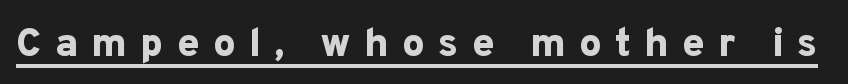
The image shows 40 px bold sans-serif type, upright; set unusually wide letter spacing (+0.33 em), underlined; low stroke contrast and a medium x-height.
